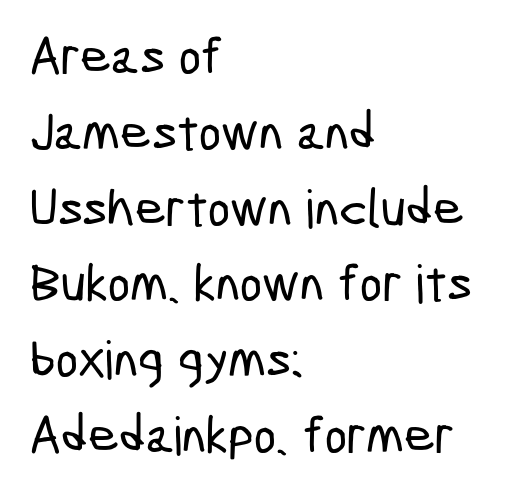
The rendering uses natural spacing where letterforms have individual widths. This rendering features lettering with no underline. Short and long lines alike share a common starting point at left. You can tell from the bare stems that sans-serif type was used.
